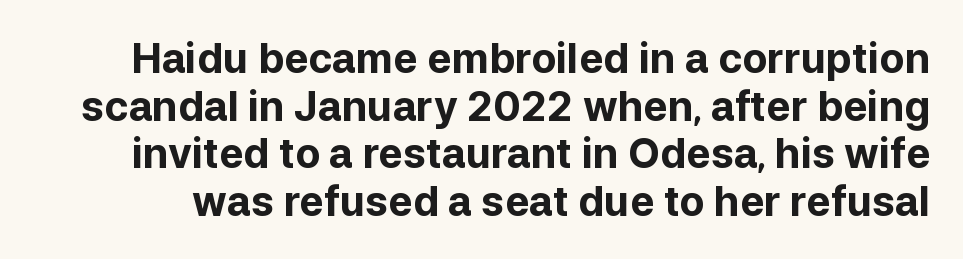
The image shows 41 px bold sans-serif type, upright; set line spacing 1.16x, normal letter spacing, not underlined; low stroke contrast and a medium x-height.
